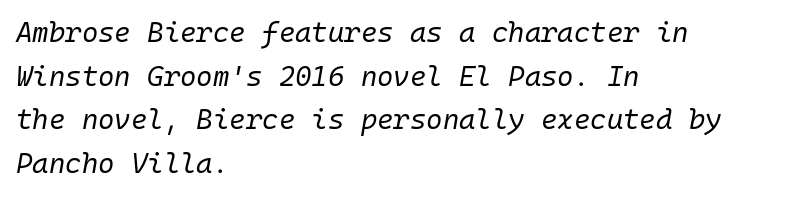
The ragged edge is on the right, which tells us the setting is flush left. Slanted lettering throughout. Spacing verdict: monospaced, one width for all characters. Descender tails drop into unmarked territory. One glance says typical: line gaps are just what's usual.
